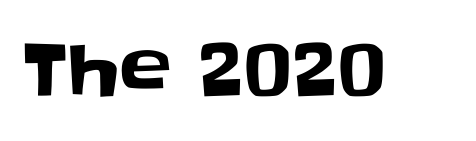
{"serif": "no", "italic": "no", "width": "normal", "stroke_contrast": "low", "x_height": "large", "monospaced": "no", "underline": "no", "letter_spacing": "normal", "letter_spacing_em": 0.0, "glyph_px": 69}
